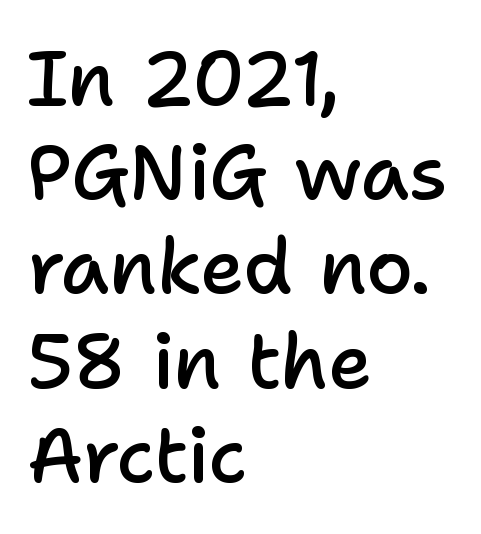
{"serif": "no", "italic": "no", "bold": "semi", "weight": "semibold", "width": "normal", "stroke_contrast": "low", "x_height": "medium", "monospaced": "no", "underline": "no", "align": "left", "line_spacing_ratio": 1.24, "letter_spacing": "normal", "letter_spacing_em": 0.0, "glyph_px": 76}
